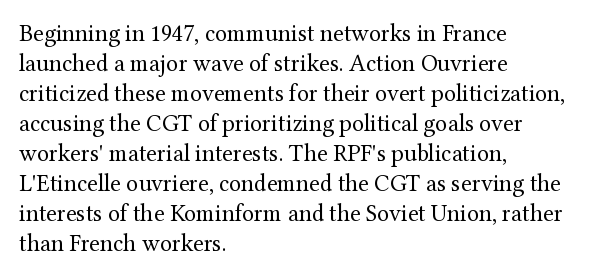
Q: Is the text bold? A: No.
Q: Is the text italic (slanted)? A: No, it is upright.
Q: Is the text underlined? A: No.
Q: How is the paragraph aligned? A: Left-aligned.
Q: Is the spacing between letters normal or unusually wide? A: Normal.
Q: Is the spacing between lines tight, normal or loose? A: Normal.
